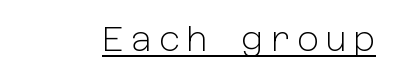
Q: Is the text bold? A: No.
Q: Is the text italic (slanted)? A: No, it is upright.
Q: Is the typeface a serif or a sans-serif typeface? A: Sans-serif.
Q: Is the text underlined? A: Yes.
Q: Width (condensed, normal, or wide)? A: Normal.
Q: Stroke contrast? A: Low.
Q: x-height? A: Medium.
